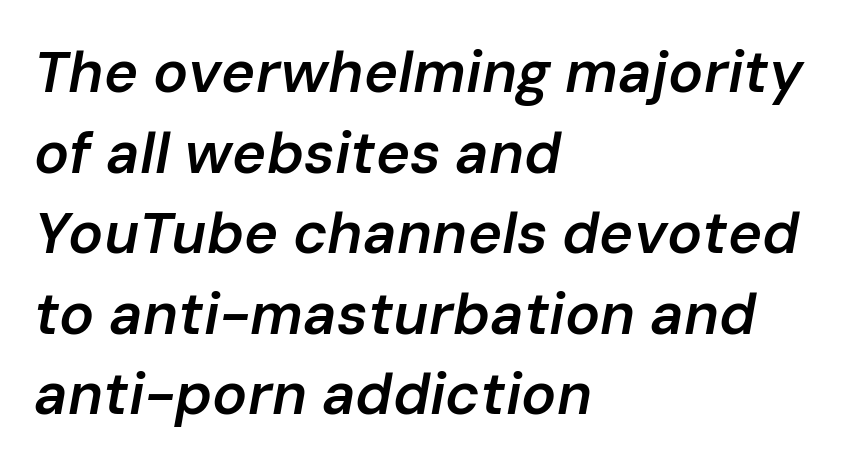
Q: Is the text bold? A: Semi-bold.
Q: Is the text italic (slanted)? A: Yes, it leans right by about 10 degrees.
Q: Is the text underlined? A: No.
Q: How is the paragraph aligned? A: Left-aligned.
Q: Is the spacing between letters normal or unusually wide? A: Normal.
Q: Is the spacing between lines tight, normal or loose? A: Normal.
Q: Width (condensed, normal, or wide)? A: Normal.
Q: Stroke contrast? A: Low.
Q: x-height? A: Medium.
Q: Monospaced? A: No.
